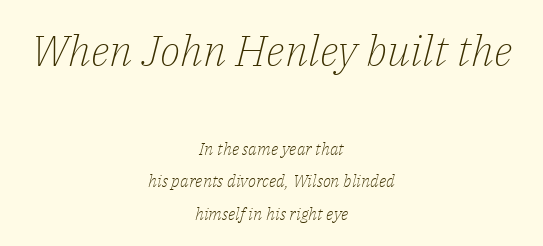
The image shows 43 px light serif type, italic (leaning right); set centered, loose line spacing (1.9x), normal letter spacing, not underlined; the first (top) block is 2.53x larger; low stroke contrast and a medium x-height.
